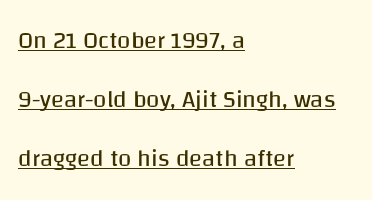
Q: Is the text bold? A: No.
Q: Is the text italic (slanted)? A: No, it is upright.
Q: Is the text underlined? A: Yes.
Q: How is the paragraph aligned? A: Left-aligned.
Q: Is the spacing between letters normal or unusually wide? A: Normal.
Q: Is the spacing between lines tight, normal or loose? A: Loose.
